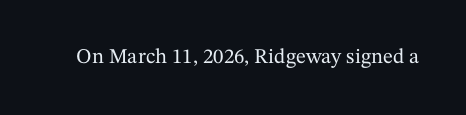
Every character sits straight up, as roman type does. The string is rendered with underlining switched off. Students, note that the glyphs here touch the page at normal intervals.
